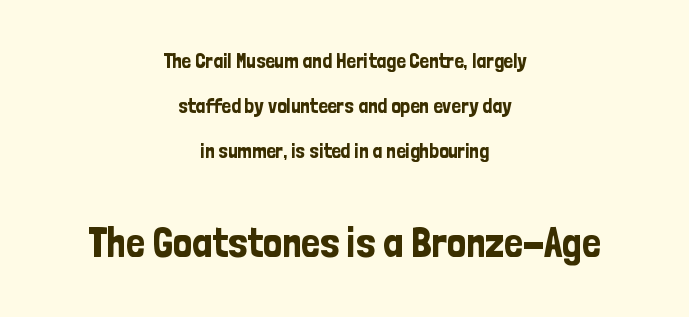
Q: Is the text italic (slanted)? A: No, it is upright.
Q: Is the typeface a serif or a sans-serif typeface? A: Sans-serif.
Q: Is the text underlined? A: No.
Q: How is the paragraph aligned? A: Centered.
Q: Is the spacing between letters normal or unusually wide? A: Normal.
Q: Is the spacing between lines tight, normal or loose? A: Loose.
Q: Which block of text is set in a larger size, the first (top) or the second (bottom)? A: The second (bottom) one.
Q: Width (condensed, normal, or wide)? A: Condensed.
Q: Stroke contrast? A: Low.
Q: x-height? A: Medium.
Q: Monospaced? A: No.
